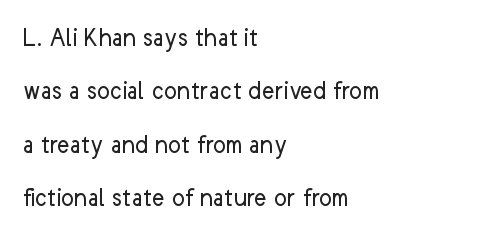
Stroke thickness stays within the range of a standard reading face or lighter. The area under the type is left untouched. Here the glyphs are tracked normally, forming tight word shapes. Horizontal bands of white between lines are thick stripes. It's the straight-up-and-down kind of type.
